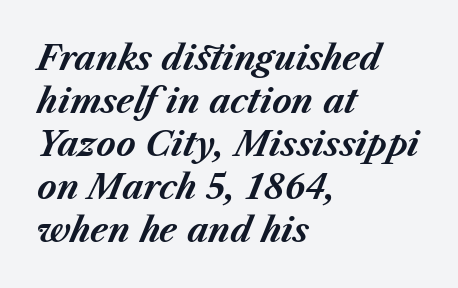
Q: Is the text bold? A: Yes.
Q: Is the text italic (slanted)? A: Yes, it leans right by about 23 degrees.
Q: Is the text underlined? A: No.
Q: How is the paragraph aligned? A: Left-aligned.
Q: Is the spacing between letters normal or unusually wide? A: Normal.
Q: Is the spacing between lines tight, normal or loose? A: Normal.
Q: Width (condensed, normal, or wide)? A: Normal.
Q: Stroke contrast? A: Medium.
Q: x-height? A: Medium.
Q: Monospaced? A: No.
